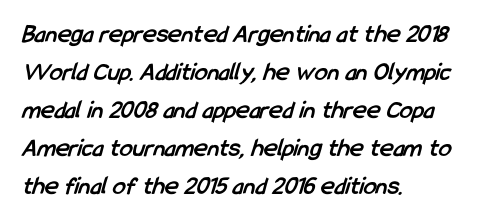
Notice how descenders clear the ascenders below comfortably — that's standard leading. Bold? Absolutely — the strokes are thick and heavy. The paragraph shown leans on its left margin. The words here are not underlined.
